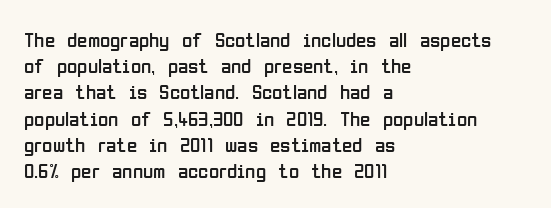
Q: Is the text bold? A: No.
Q: Is the text italic (slanted)? A: No, it is upright.
Q: Is the text underlined? A: No.
Q: How is the paragraph aligned? A: Left-aligned.
Q: Is the spacing between letters normal or unusually wide? A: Normal.
Q: Is the spacing between lines tight, normal or loose? A: Normal.
